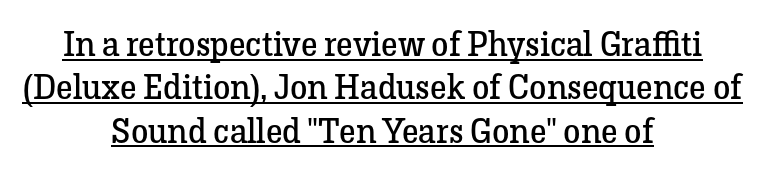
The image shows 35 px regular-weight serif type, upright; set centered, line spacing 1.24x, normal letter spacing, underlined; low stroke contrast and a medium x-height.
